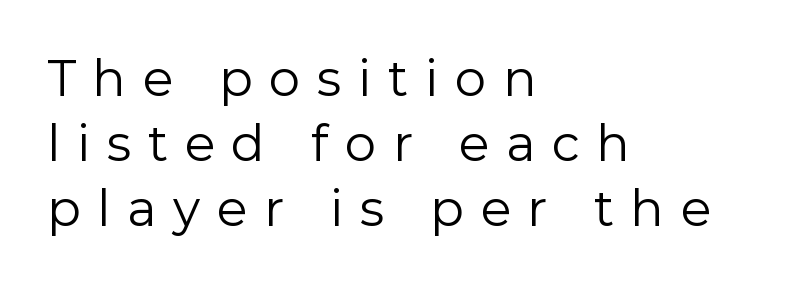
{"serif": "no", "italic": "no", "bold": "no", "weight": "regular", "width": "normal", "x_height": "medium", "monospaced": "no", "underline": "no", "align": "left", "line_spacing": "normal", "line_spacing_ratio": 1.3, "letter_spacing": "wide", "letter_spacing_em": 0.33, "glyph_px": 50}
